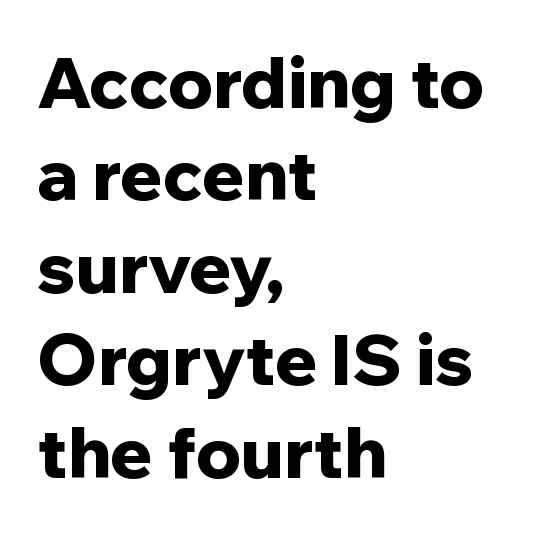
{"serif": "no", "italic": "no", "bold": "yes", "weight": "bold", "width": "normal", "stroke_contrast": "low", "x_height": "medium", "monospaced": "no", "underline": "no", "align": "left", "line_spacing": "normal", "line_spacing_ratio": 1.32, "letter_spacing": "normal", "letter_spacing_em": 0.0, "glyph_px": 70}
